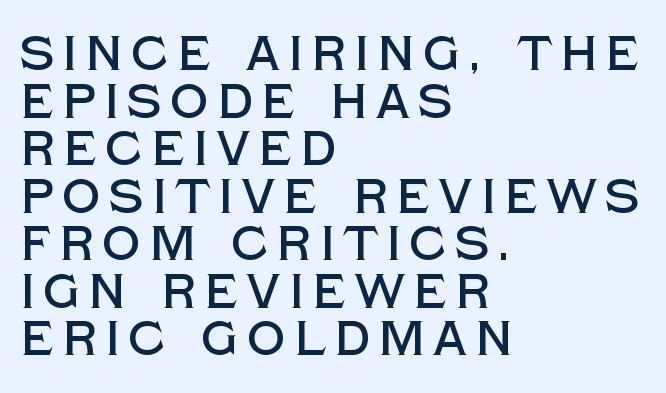
The image shows 48 px sans-serif type, upright; set left-aligned, tight line spacing (0.99x), not underlined; a large x-height.
